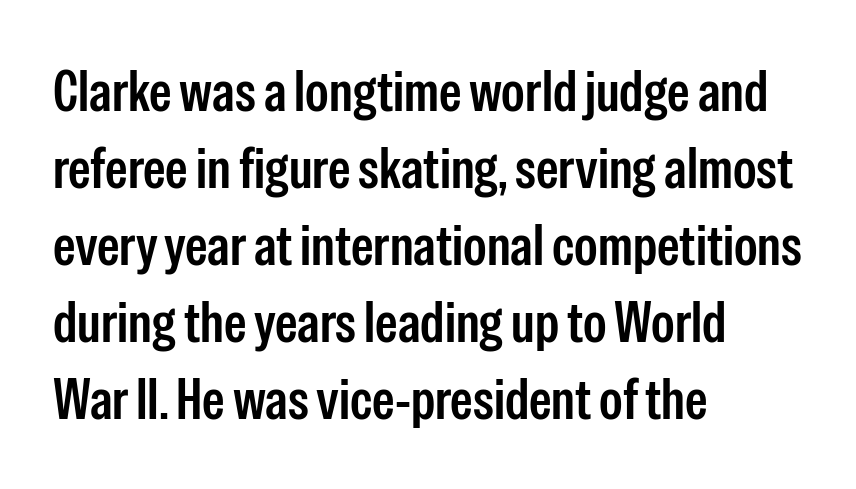
Q: Is the text italic (slanted)? A: No, it is upright.
Q: Is the typeface a serif or a sans-serif typeface? A: Sans-serif.
Q: Is the text underlined? A: No.
Q: How is the paragraph aligned? A: Left-aligned.
Q: Is the spacing between letters normal or unusually wide? A: Normal.
Q: Is the spacing between lines tight, normal or loose? A: Normal.
Q: Width (condensed, normal, or wide)? A: Condensed.
Q: Stroke contrast? A: Low.
Q: x-height? A: Medium.
Q: Monospaced? A: No.
